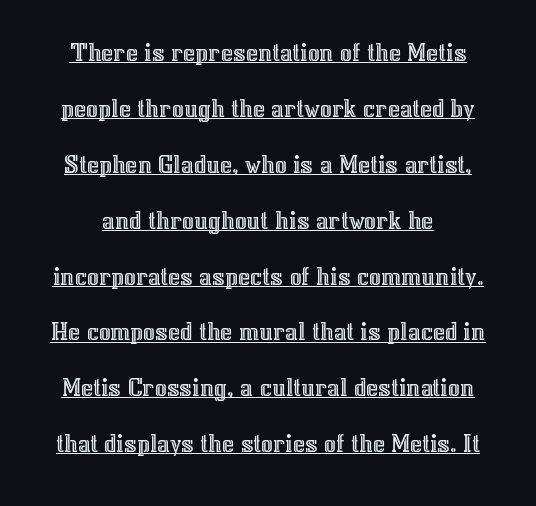
The image shows 26 px text type, upright; set loose line spacing (2.15x), normal letter spacing, underlined.
